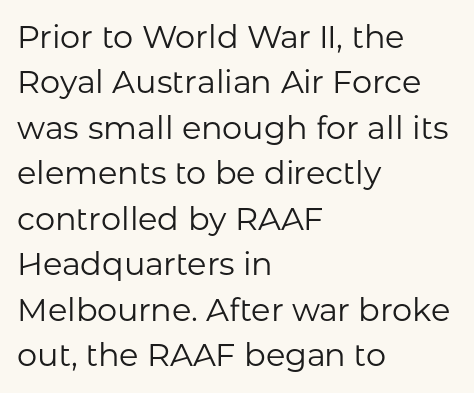
The image shows 32 px regular-weight sans-serif type, upright; set left-aligned, normal line spacing (1.42x), normal letter spacing, not underlined; low stroke contrast and a medium x-height.
